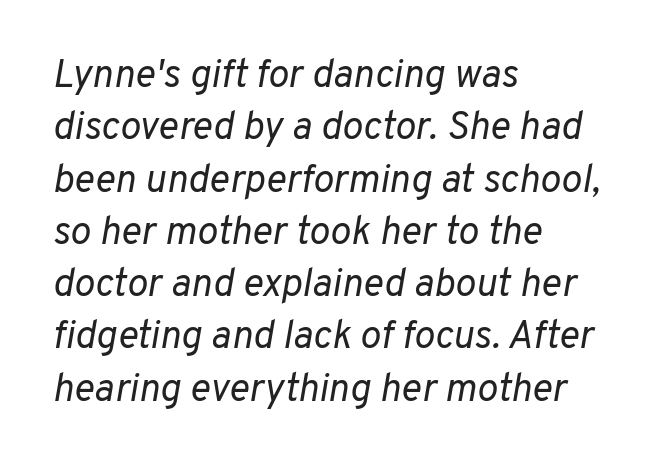
Q: Is the text bold? A: No.
Q: Is the text italic (slanted)? A: Yes, it leans right by about 10 degrees.
Q: Is the text underlined? A: No.
Q: How is the paragraph aligned? A: Left-aligned.
Q: Is the spacing between letters normal or unusually wide? A: Normal.
Q: Is the spacing between lines tight, normal or loose? A: Normal.
Q: Width (condensed, normal, or wide)? A: Normal.
Q: Stroke contrast? A: Low.
Q: x-height? A: Medium.
Q: Monospaced? A: No.
